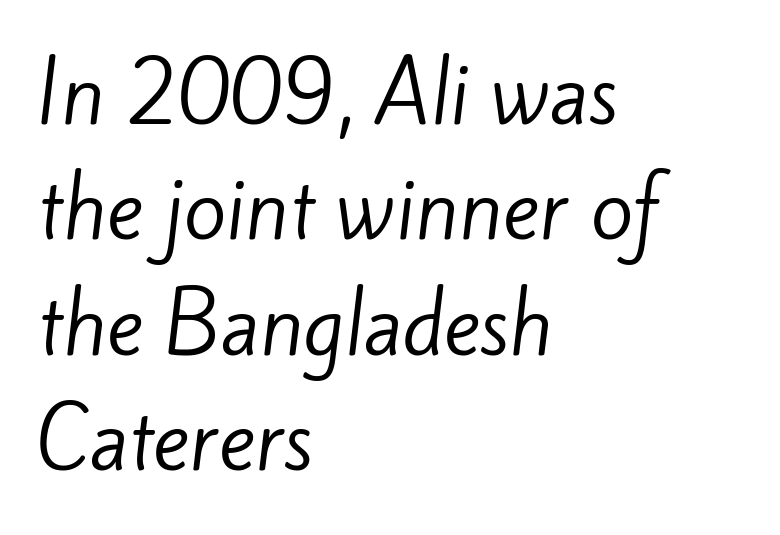
{"serif": "no", "bold": "no", "weight": "regular", "width": "normal", "stroke_contrast": "low", "x_height": "small", "monospaced": "no", "underline": "no", "align": "left", "line_spacing": "normal", "line_spacing_ratio": 1.48, "letter_spacing": "normal", "letter_spacing_em": 0.0, "glyph_px": 78}
